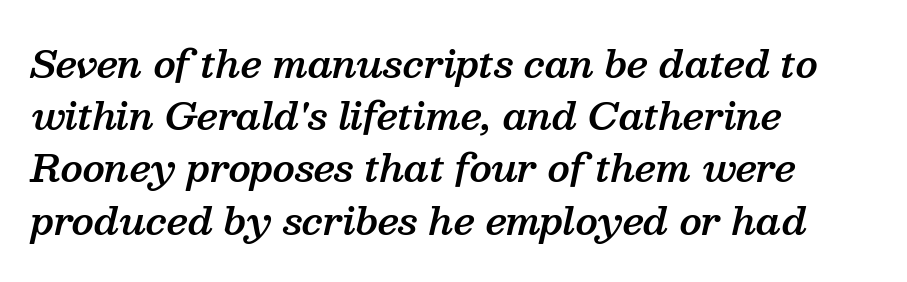
Observe the lean: these are italic letterforms. Casual observation: everything's shoved over to the left. A typesetter would call this proportional, since set widths differ per character. Serifs: yes, visible at the terminals of the letterforms. Tracking value appears to be zero — textbook default spacing. A typesetter would call this leading conventional body-copy spacing.
